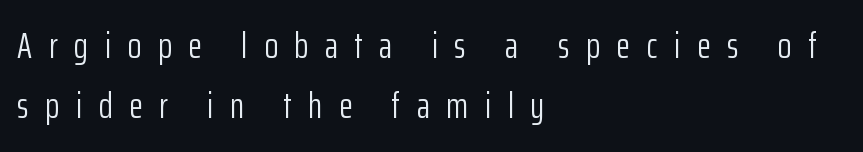
The image shows 36 px light, condensed sans-serif type, upright; set left-aligned, normal line spacing (1.67x), unusually wide letter spacing (+0.46 em), not underlined; low stroke contrast and a medium x-height.
